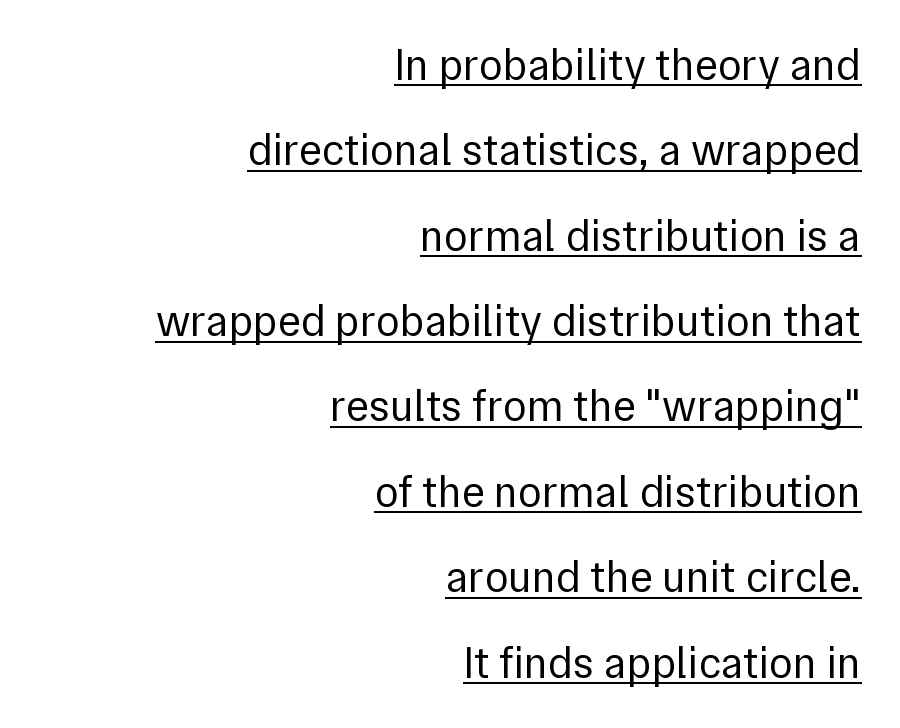
{"serif": "no", "italic": "no", "bold": "no", "weight": "regular", "width": "normal", "stroke_contrast": "low", "x_height": "medium", "monospaced": "no", "underline": "yes", "align": "right", "line_spacing": "loose", "line_spacing_ratio": 1.94, "letter_spacing": "normal", "letter_spacing_em": 0.0, "glyph_px": 44}
